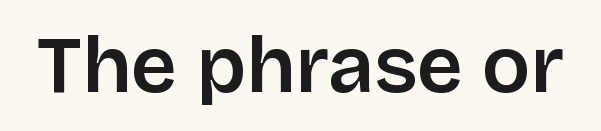
Q: Is the text italic (slanted)? A: No, it is upright.
Q: Is the typeface a serif or a sans-serif typeface? A: Sans-serif.
Q: Is the text underlined? A: No.
Q: Is the spacing between letters normal or unusually wide? A: Normal.
Q: Width (condensed, normal, or wide)? A: Normal.
Q: Stroke contrast? A: Low.
Q: x-height? A: Large.
Q: Monospaced? A: No.
